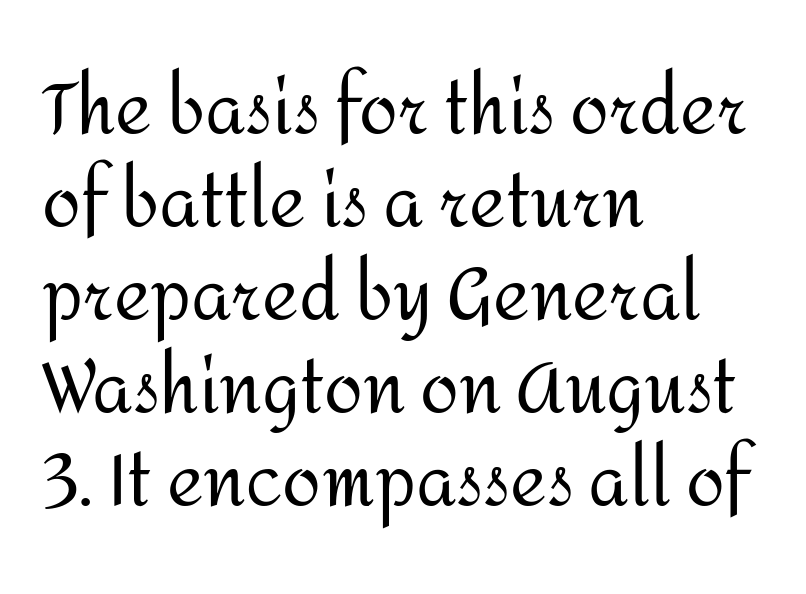
The image shows 70 px regular-weight sans-serif type, upright; set left-aligned, normal line spacing (1.33x), normal letter spacing, not underlined; medium stroke contrast and a medium x-height.
